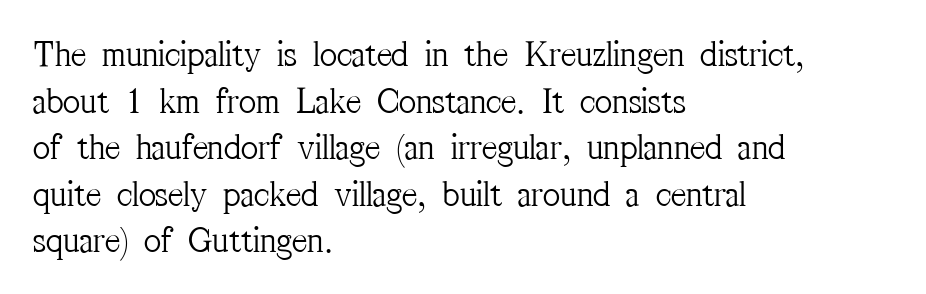
The words here are not underlined. It's the straight-up-and-down kind of type. Stems and bowls with no extra thickness — not bold. The horizontal fit of the characters is conventional and even.
